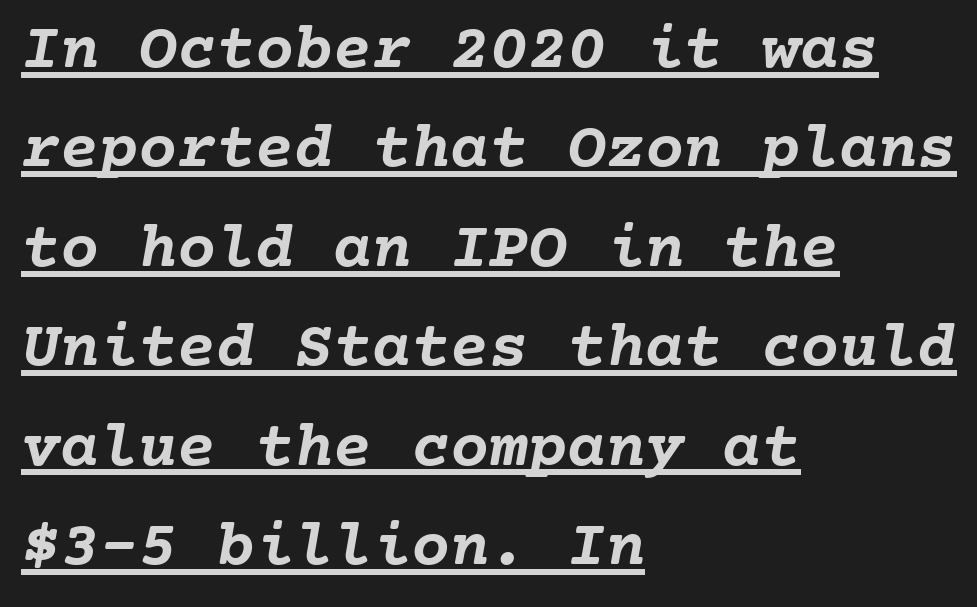
The type is set solid horizontally, with unmodified tracking. This sample keeps an unexceptional amount of space between lines. The text block is weighted toward the left margin, trailing off unevenly rightward. The lettering is marked with a stroke running underneath it. In terms of weight, the rendering is a true, heavy bold. Think of a typewriter: that constant character pitch is what you see here.
